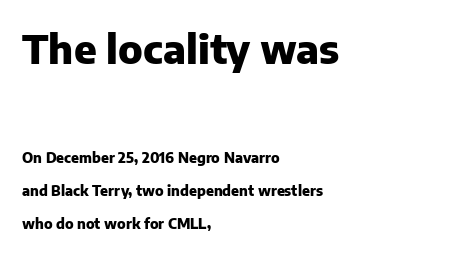
{"serif": "no", "italic": "no", "bold": "yes", "weight": "heavy", "width": "normal", "stroke_contrast": "low", "x_height": "medium", "monospaced": "no", "underline": "no", "align": "left", "line_spacing": "loose", "line_spacing_ratio": 2.35, "letter_spacing": "normal", "letter_spacing_em": 0.0, "larger_block": "first", "size_ratio": 2.86, "glyph_px": 40}
